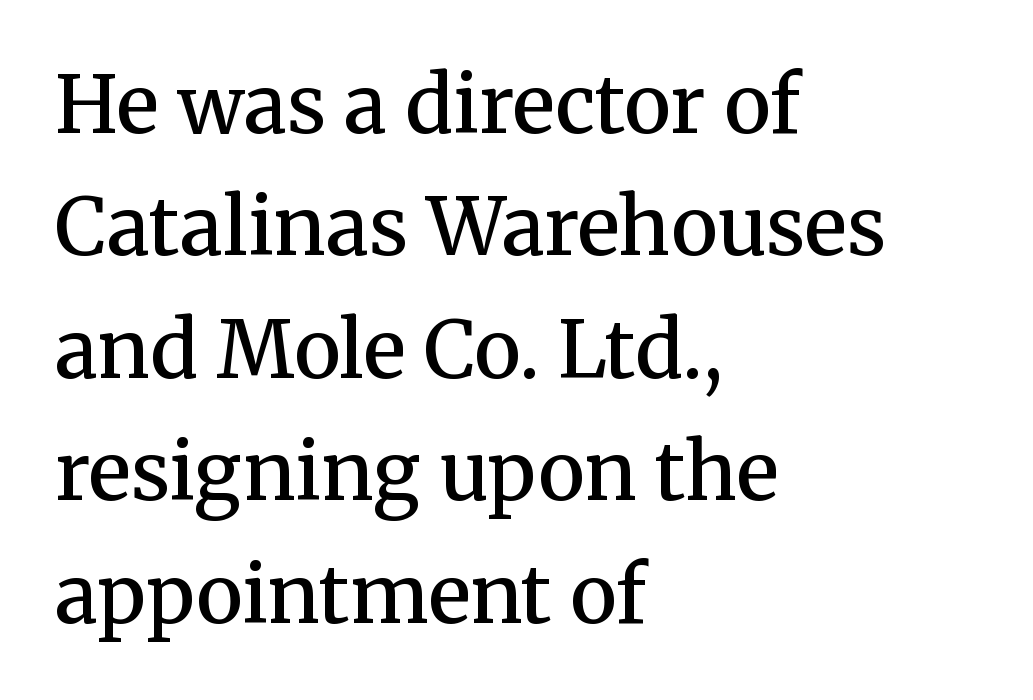
Q: Is the text bold? A: Semi-bold.
Q: Is the text italic (slanted)? A: No, it is upright.
Q: Is the typeface a serif or a sans-serif typeface? A: Serif.
Q: Is the text underlined? A: No.
Q: How is the paragraph aligned? A: Left-aligned.
Q: Is the spacing between letters normal or unusually wide? A: Normal.
Q: Is the spacing between lines tight, normal or loose? A: Normal.
Q: Width (condensed, normal, or wide)? A: Normal.
Q: Stroke contrast? A: Medium.
Q: x-height? A: Medium.
Q: Monospaced? A: No.
